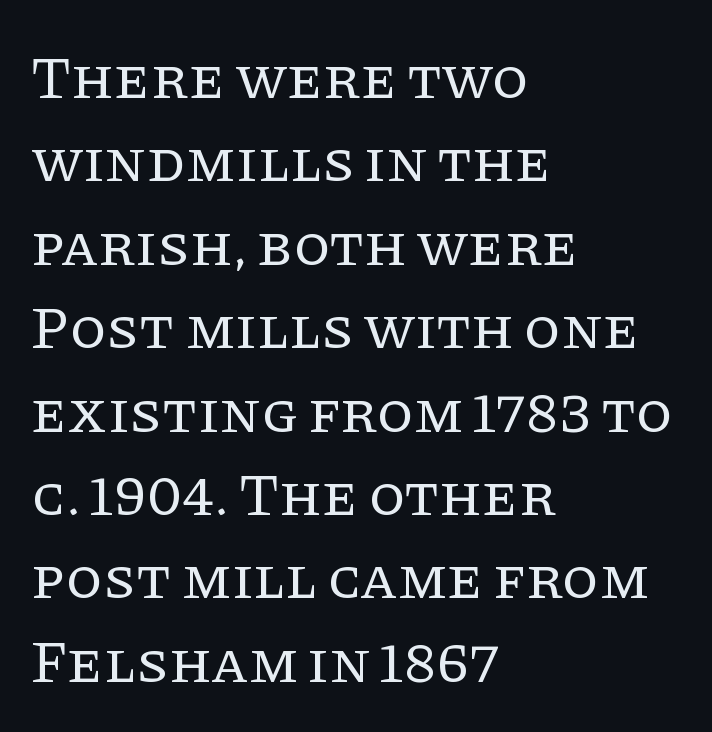
This sample uses an upright cut, with every glyph sitting square on the baseline. Observe the ordinary spacing: letters are neighbours, not strangers. The paragraph has a hard left edge and a soft right edge. Is the type heavy? It reads as light-to-regular instead.
